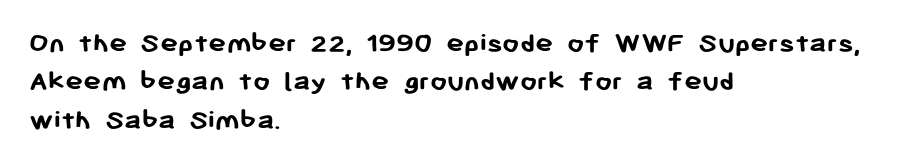
Q: Is the text bold? A: Yes.
Q: Is the text italic (slanted)? A: No, it is upright.
Q: Is the typeface a serif or a sans-serif typeface? A: Sans-serif.
Q: Is the text underlined? A: No.
Q: How is the paragraph aligned? A: Left-aligned.
Q: Is the spacing between letters normal or unusually wide? A: Normal.
Q: Is the spacing between lines tight, normal or loose? A: Normal.
Q: Width (condensed, normal, or wide)? A: Normal.
Q: Stroke contrast? A: Low.
Q: x-height? A: Medium.
Q: Monospaced? A: No.
